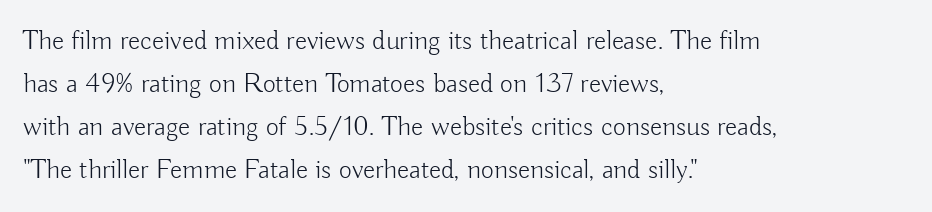
{"serif": "no", "italic": "no", "bold": "no", "weight": "light", "width": "normal", "stroke_contrast": "low", "x_height": "small", "monospaced": "no", "underline": "no", "align": "left", "line_spacing": "normal", "line_spacing_ratio": 1.54, "letter_spacing": "normal", "letter_spacing_em": 0.0, "glyph_px": 28}
